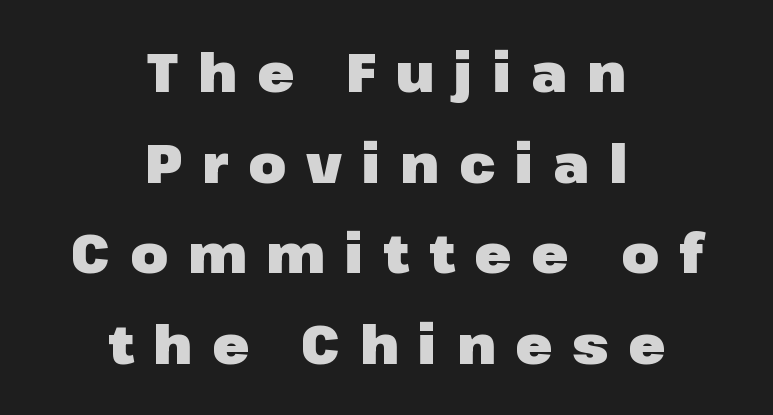
A typesetter would call this proportional, since set widths differ per character. You'd pick this weight for a headline — it's a proper bold. The type sits square on the baseline with zero lean. To sum up the face: it is a sans, with no serifs. The setting favours the middle, as headings and verse often do. A clean baseline with only descenders dipping below it.
